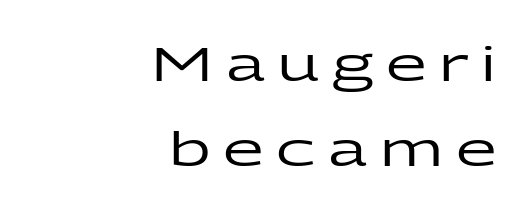
The image shows 47 px wide sans-serif type, upright; set right-aligned, line spacing 1.8x, unusually wide letter spacing (+0.27 em), not underlined; low stroke contrast and a medium x-height.
